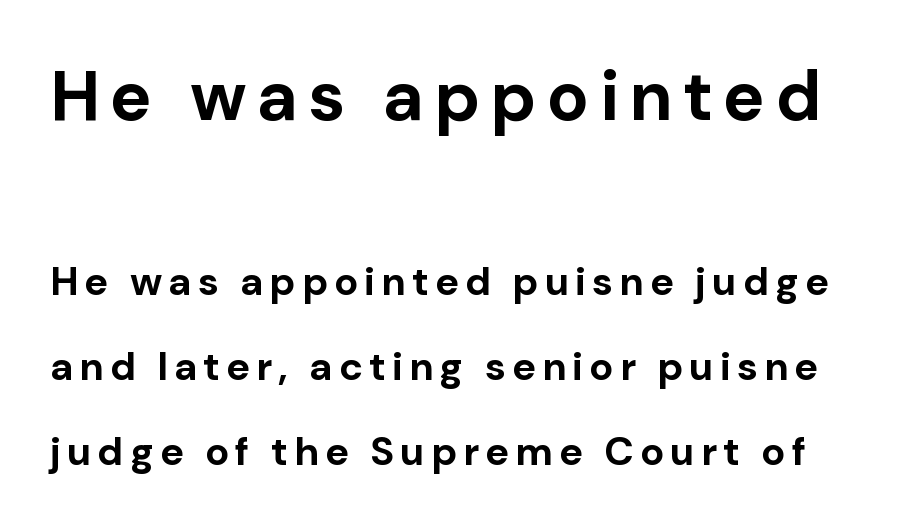
{"serif": "no", "italic": "no", "bold": "yes", "weight": "bold", "width": "normal", "stroke_contrast": "low", "x_height": "medium", "monospaced": "no", "underline": "no", "line_spacing": "loose", "line_spacing_ratio": 2.13, "larger_block": "first", "size_ratio": 1.75, "glyph_px": 70}
